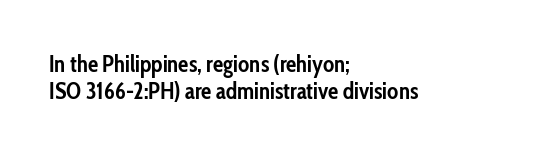
The image shows 23 px bold type, upright; set left-aligned, line spacing 1.18x, normal letter spacing, not underlined.
